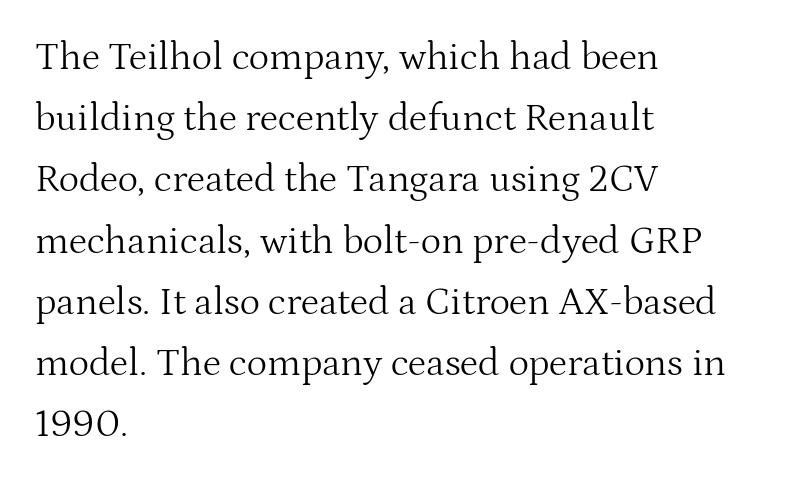
{"serif": "yes", "italic": "no", "bold": "no", "weight": "light", "width": "normal", "stroke_contrast": "medium", "x_height": "medium", "monospaced": "no", "underline": "no", "align": "left", "line_spacing": "normal", "line_spacing_ratio": 1.57, "letter_spacing": "normal", "letter_spacing_em": 0.0, "glyph_px": 39}
